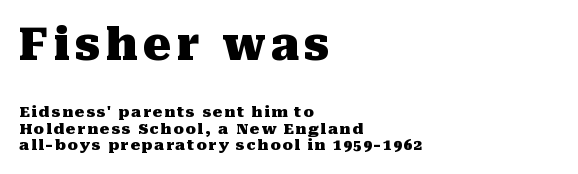
The image shows 44 px heavy serif type, upright; set left-aligned, tight line spacing (1.11x), not underlined; the first (top) block is 2.93x larger; medium stroke contrast and a medium x-height.
